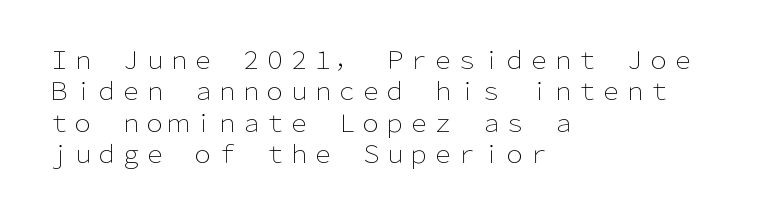
Q: Is the text bold? A: No.
Q: Is the text italic (slanted)? A: No, it is upright.
Q: Is the text underlined? A: No.
Q: How is the paragraph aligned? A: Left-aligned.
Q: Is the spacing between letters normal or unusually wide? A: Normal.
Q: Is the spacing between lines tight, normal or loose? A: Normal.
